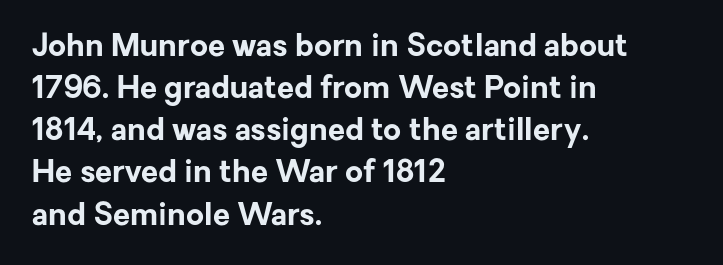
{"serif": "no", "italic": "no", "bold": "yes", "weight": "bold", "width": "normal", "stroke_contrast": "low", "x_height": "medium", "monospaced": "no", "underline": "no", "align": "left", "line_spacing": "normal", "line_spacing_ratio": 1.36, "letter_spacing": "normal", "letter_spacing_em": 0.0, "glyph_px": 31}
